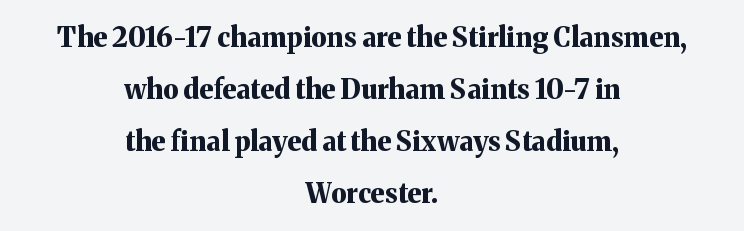
Vertical strokes here are truly vertical. The rendering positions every line midway between the sides. These lines carry a lot of weight — the face is fully bold. The gap between lines stays unmarked. Is the letter spacing exaggerated? No — it looks like the ordinary default. Reading down the column, the eye jumps a long way to each next line.
